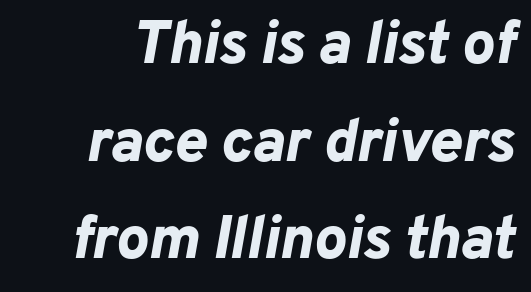
{"italic": "yes", "lean": "right", "slant_degrees": 10, "bold": "yes", "weight": "bold", "width": "normal", "stroke_contrast": "low", "x_height": "medium", "monospaced": "no", "underline": "no", "line_spacing": "normal", "line_spacing_ratio": 1.6, "letter_spacing": "normal", "letter_spacing_em": 0.0, "glyph_px": 61}
